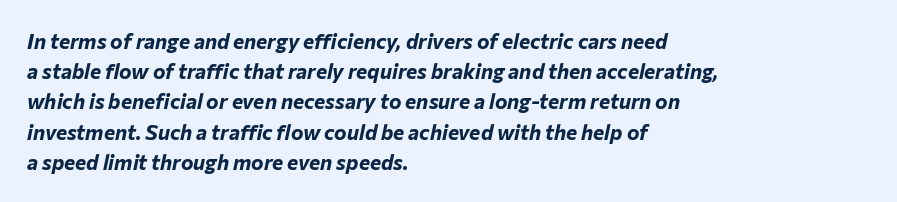
{"italic": "yes", "lean": "right", "slant_degrees": 12, "bold": "yes", "underline": "no", "align": "left", "line_spacing": "normal", "line_spacing_ratio": 1.44, "letter_spacing": "normal", "letter_spacing_em": 0.0, "glyph_px": 21}
